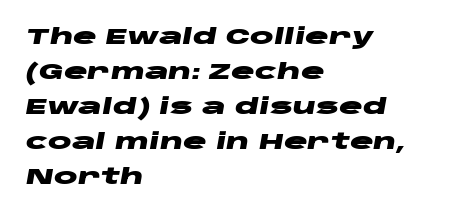
Q: Is the text bold? A: Yes.
Q: Is the text italic (slanted)? A: Yes, it leans right by about 10 degrees.
Q: Is the text underlined? A: No.
Q: How is the paragraph aligned? A: Left-aligned.
Q: Is the spacing between letters normal or unusually wide? A: Normal.
Q: Is the spacing between lines tight, normal or loose? A: Normal.
